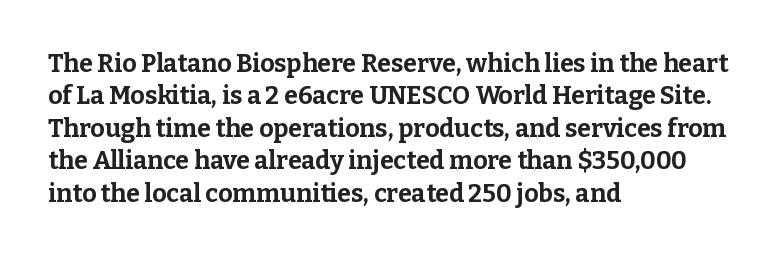
A typesetter would mark this as roman, not italic. The strokes are fattened all the way to bold. Beneath every word, the page is bare. The letters sit at their default tracking, neither squeezed nor spread. Notice how the passage keeps a crisp vertical edge on the left only. The lines sit at an ordinary, default distance from one another.
